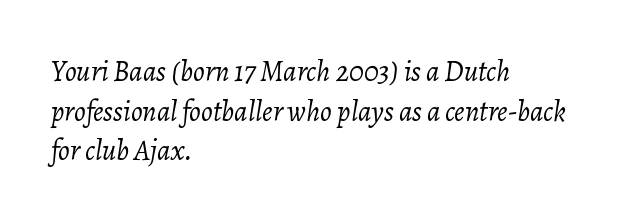
The image shows 29 px light type, italic (leaning right); set left-aligned, normal line spacing (1.37x), normal letter spacing, not underlined; low stroke contrast and a medium x-height.
